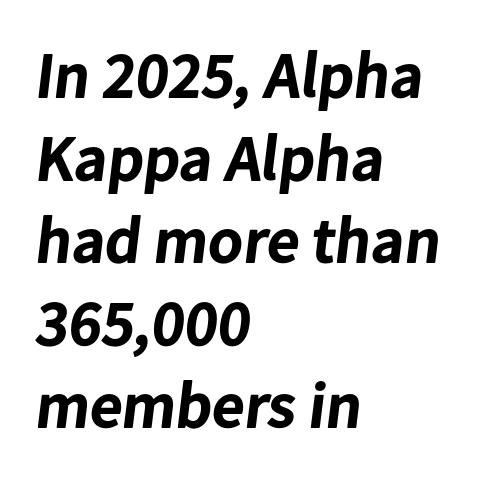
Q: Is the text bold? A: Yes.
Q: Is the typeface a serif or a sans-serif typeface? A: Sans-serif.
Q: Is the text underlined? A: No.
Q: How is the paragraph aligned? A: Left-aligned.
Q: Is the spacing between letters normal or unusually wide? A: Normal.
Q: Is the spacing between lines tight, normal or loose? A: Normal.
Q: Width (condensed, normal, or wide)? A: Normal.
Q: Stroke contrast? A: Low.
Q: x-height? A: Medium.
Q: Monospaced? A: No.
